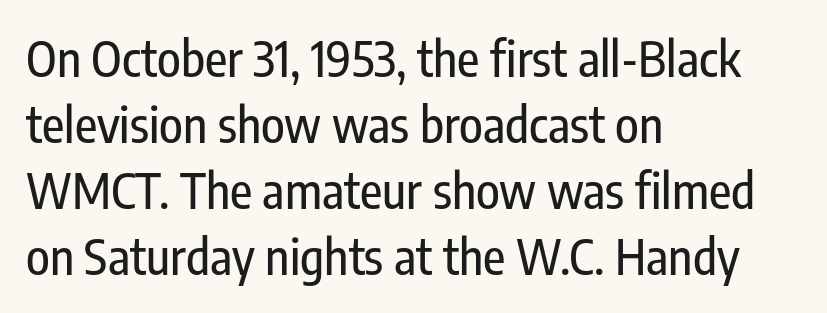
Q: Is the text italic (slanted)? A: No, it is upright.
Q: Is the typeface a serif or a sans-serif typeface? A: Sans-serif.
Q: Is the text underlined? A: No.
Q: How is the paragraph aligned? A: Left-aligned.
Q: Is the spacing between letters normal or unusually wide? A: Normal.
Q: Is the spacing between lines tight, normal or loose? A: Normal.
Q: Width (condensed, normal, or wide)? A: Condensed.
Q: Stroke contrast? A: Low.
Q: x-height? A: Medium.
Q: Monospaced? A: No.
